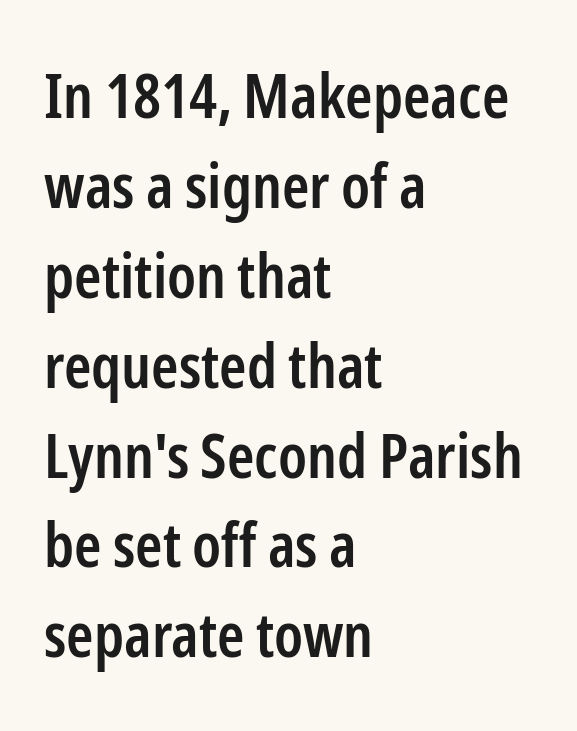
{"serif": "no", "italic": "no", "bold": "semi", "weight": "semibold", "width": "condensed", "stroke_contrast": "low", "x_height": "medium", "monospaced": "no", "underline": "no", "align": "left", "line_spacing": "normal", "line_spacing_ratio": 1.45, "letter_spacing": "normal", "letter_spacing_em": 0.0, "glyph_px": 62}
